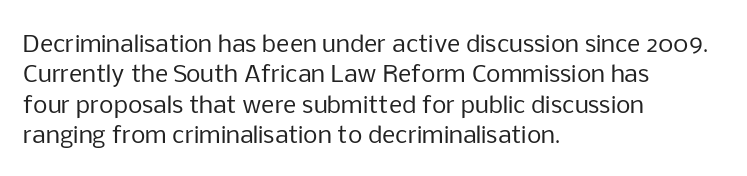
The space directly below the letters is spotless. Caption: standard tracking, unaltered. Vertically, the passage feels balanced, rows spaced as you'd expect. Does the lettering tilt? It doesn't — this is upright.
